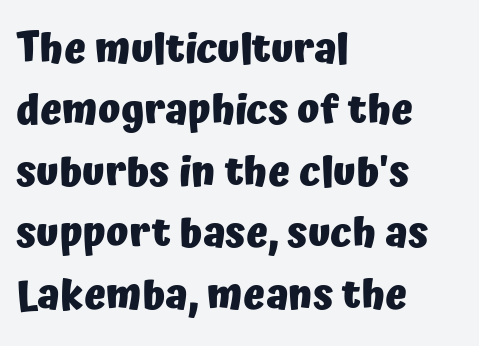
In terms of posture, this sample is upright. Look at the tracking — it's just the regular setting, nothing added. Compared with an ordinary text face, these strokes are far heavier — a full bold. The glyphs in this specimen are sans serif. You could not count columns in this text — the font is proportionally spaced. Anything drawn beneath the words? Only blank space.
